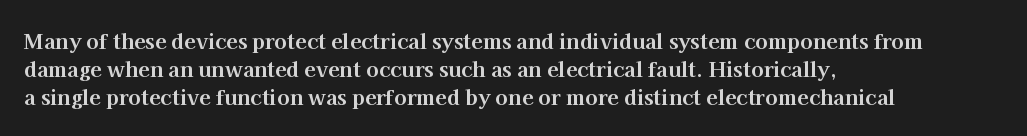
Style check: upright. Reading down the block, your eye returns to a fixed left position each line. This rendering leaves character spacing at its baseline value. Check under the words: just untouched page.
